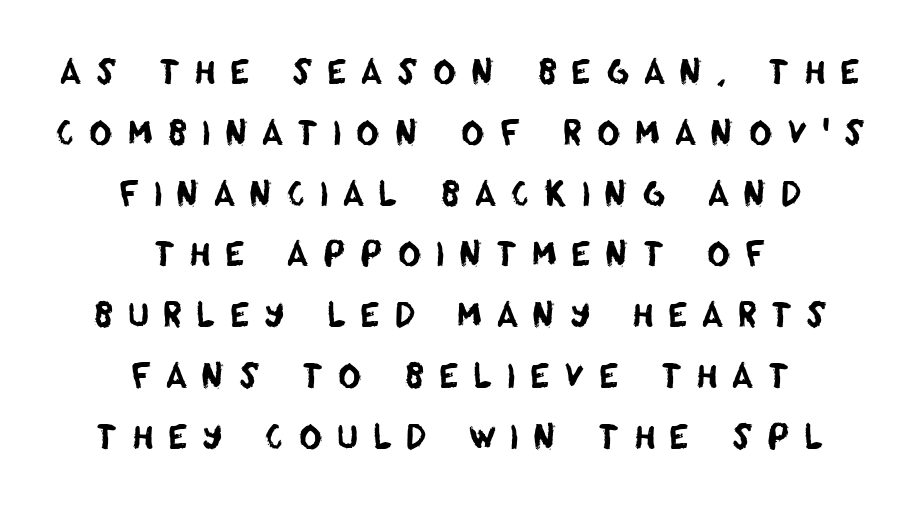
Only glyphs here, with clear space below each row. What kind of face is this? One without serifs — a sans. Leading is clearly above the norm, producing a sparse column. These lines are rendered in a variable-pitch font. The paragraph has two soft edges and a firm central axis.
